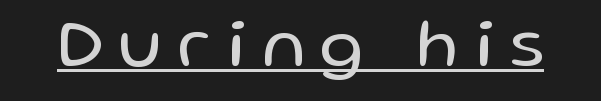
You can tell from the bare stems that sans-serif type was used. Italic: no, the glyphs are upright roman. Each letter keeps its own natural width here, so spacing adapts to shape. The letterforms stand isolated, each surrounded by extra space. The glyphs are accompanied by a horizontal stroke just below them.
